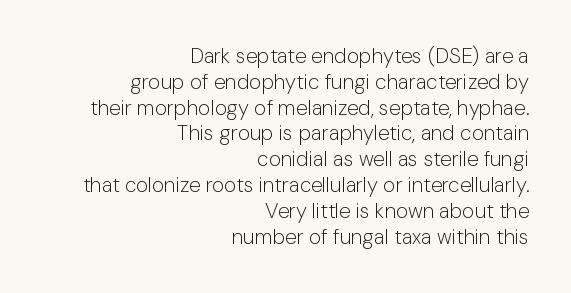
Q: Is the text bold? A: No.
Q: Is the text italic (slanted)? A: No, it is upright.
Q: Is the text underlined? A: No.
Q: How is the paragraph aligned? A: Right-aligned.
Q: Is the spacing between letters normal or unusually wide? A: Normal.
